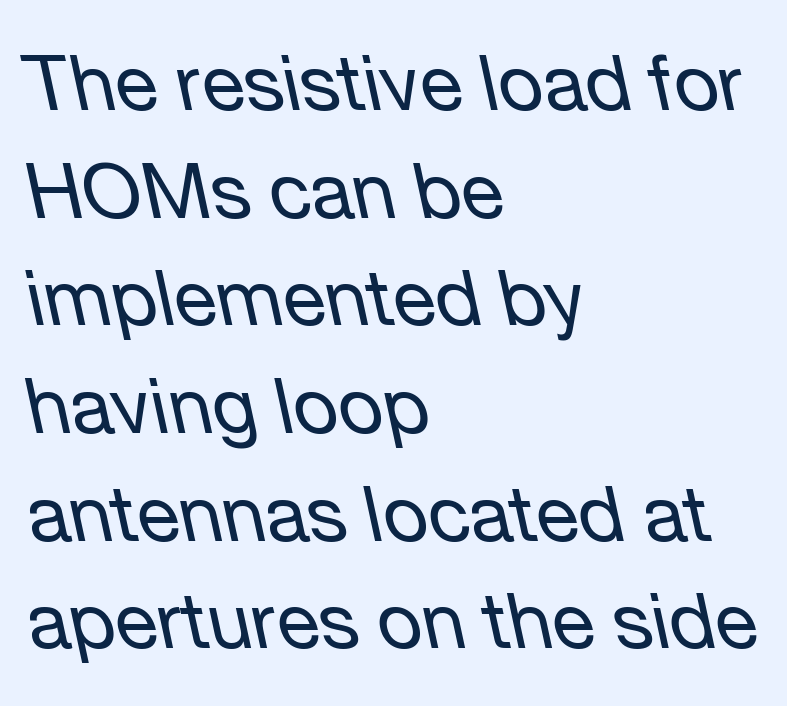
{"italic": "yes", "lean": "left", "slant_degrees": 12, "bold": "no", "weight": "regular", "width": "normal", "stroke_contrast": "low", "x_height": "medium", "monospaced": "no", "underline": "no", "align": "left", "line_spacing": "normal", "line_spacing_ratio": 1.38, "letter_spacing": "normal", "letter_spacing_em": 0.0, "glyph_px": 78}
